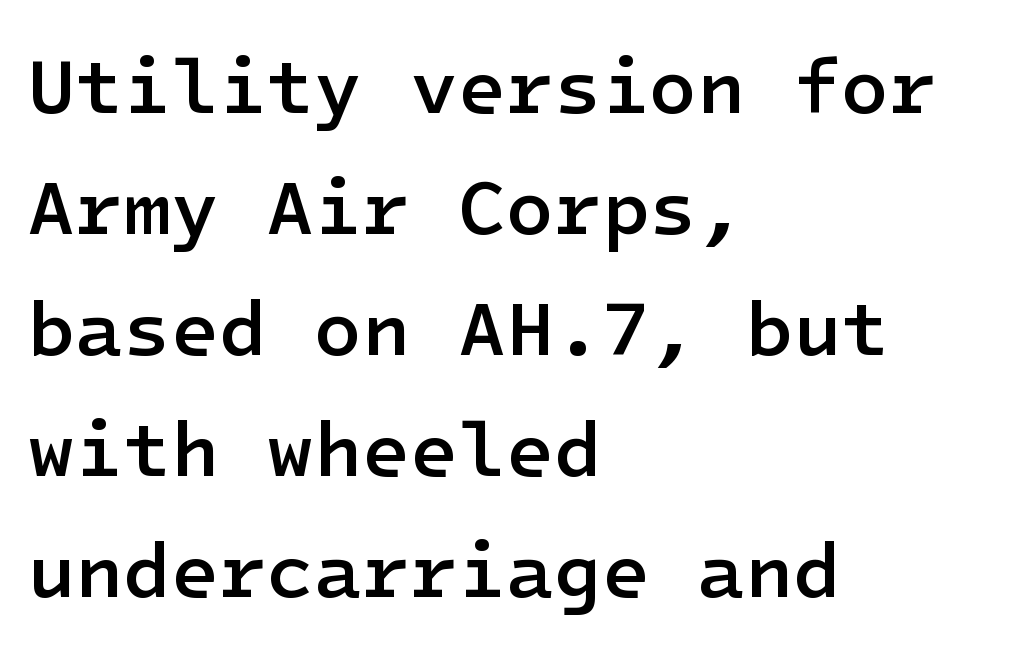
{"serif": "no", "italic": "no", "bold": "semi", "weight": "semibold", "width": "normal", "stroke_contrast": "low", "x_height": "medium", "underline": "no", "align": "left", "line_spacing": "normal", "line_spacing_ratio": 1.55, "letter_spacing": "normal", "letter_spacing_em": 0.0, "glyph_px": 78}
